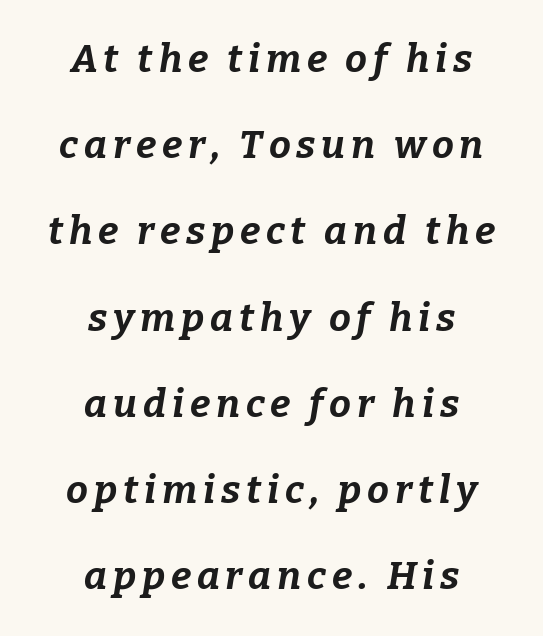
{"italic": "yes", "lean": "right", "slant_degrees": 9, "bold": "yes", "weight": "bold", "width": "normal", "stroke_contrast": "low", "x_height": "medium", "monospaced": "no", "underline": "no", "align": "center", "line_spacing": "loose", "line_spacing_ratio": 2.21, "glyph_px": 39}
